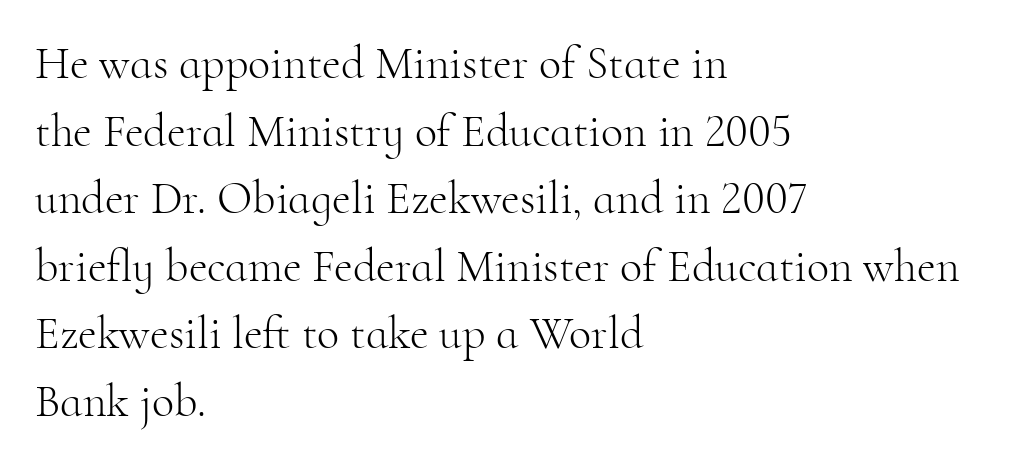
Q: Is the text bold? A: No.
Q: Is the text italic (slanted)? A: No, it is upright.
Q: Is the typeface a serif or a sans-serif typeface? A: Serif.
Q: Is the text underlined? A: No.
Q: How is the paragraph aligned? A: Left-aligned.
Q: Is the spacing between letters normal or unusually wide? A: Normal.
Q: Is the spacing between lines tight, normal or loose? A: Normal.
Q: Width (condensed, normal, or wide)? A: Normal.
Q: Stroke contrast? A: High.
Q: x-height? A: Small.
Q: Monospaced? A: No.
